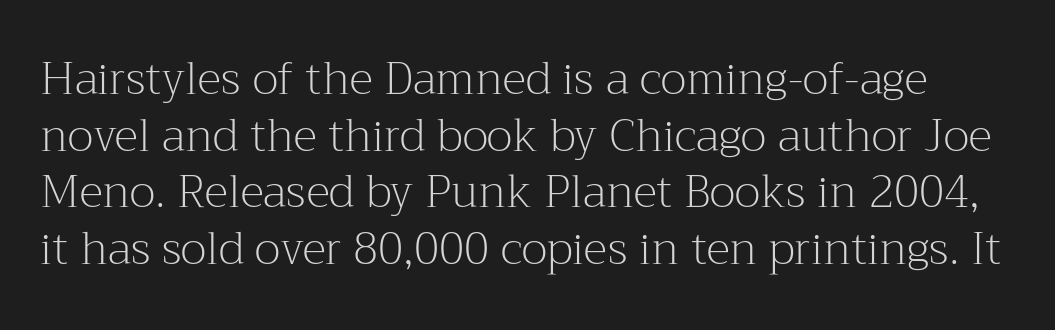
Note the varied advance widths — an 'i' is clearly narrower than an 'm'. The rows are spaced the way most documents space them. Glyph-to-glyph distance matches everyday printed text. Think standard paragraph weight, or any step lighter than that. Clear beneath every line of the passage.
